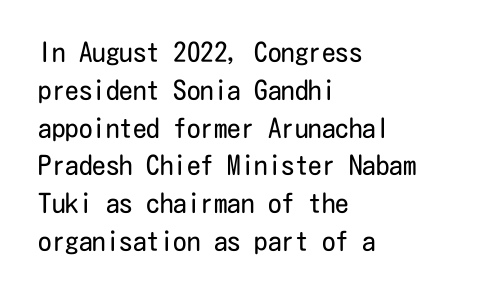
{"italic": "no", "bold": "no", "underline": "no", "align": "left", "line_spacing": "normal", "line_spacing_ratio": 1.4, "letter_spacing": "normal", "letter_spacing_em": 0.0, "glyph_px": 27}
